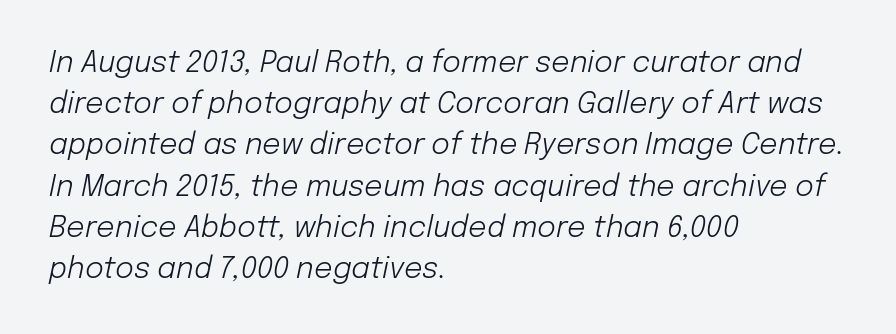
Does the leading feel generous? No, just average. Any mark beneath the type? The region is blank. Looks like regular typesetting: each glyph gets only the width it needs. Typeset ragged right — the left edge is the straight one.
